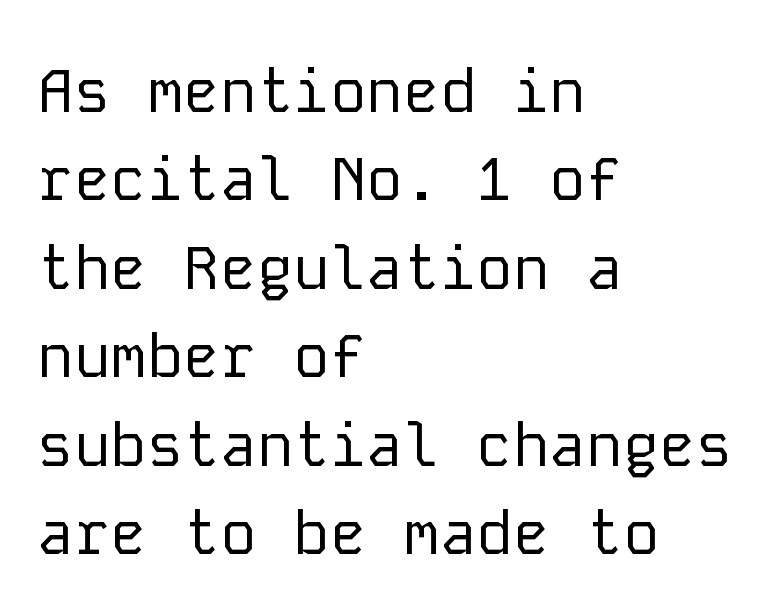
The image shows 61 px regular-weight sans-serif type, upright, monospaced; set left-aligned, normal line spacing (1.45x), normal letter spacing, not underlined; low stroke contrast and a medium x-height.
